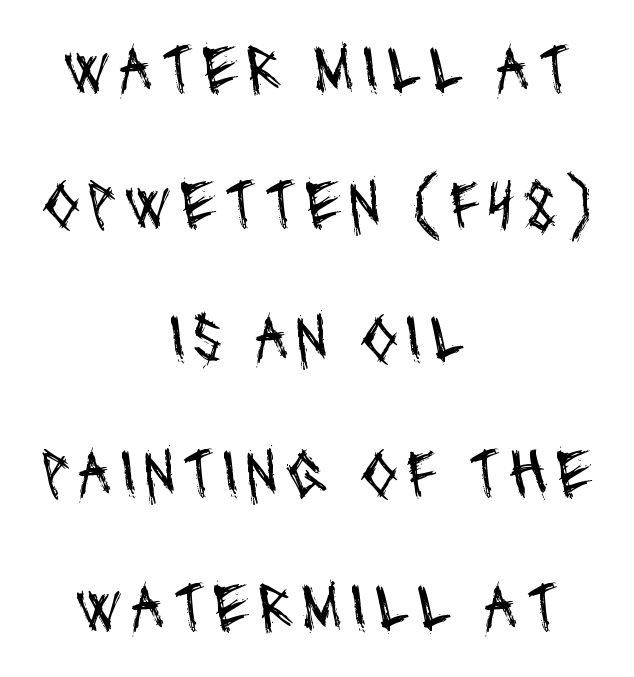
The strokes are not fattened; the text isn't bold. Letters rest on an invisible, unmarked baseline. The leading is generous, giving the passage an open texture. The passage shown is typed in a proportional face where columns would drift. This sample uses a sans-serif face.
